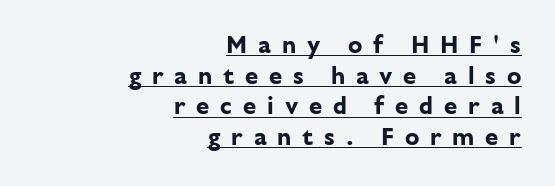
The image shows 24 px bold type, upright; set right-aligned, normal line spacing (1.28x), unusually wide letter spacing (+0.45 em), underlined.
